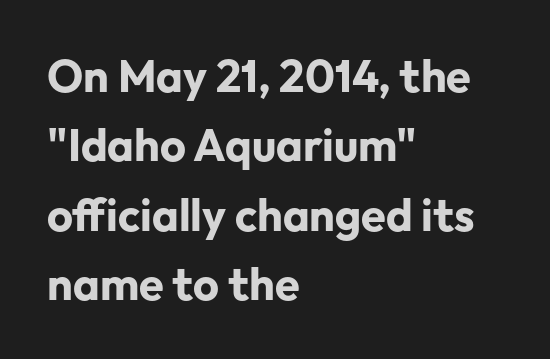
The image shows 45 px bold sans-serif type, upright; set left-aligned, normal line spacing (1.54x), normal letter spacing, not underlined; low stroke contrast and a medium x-height.
